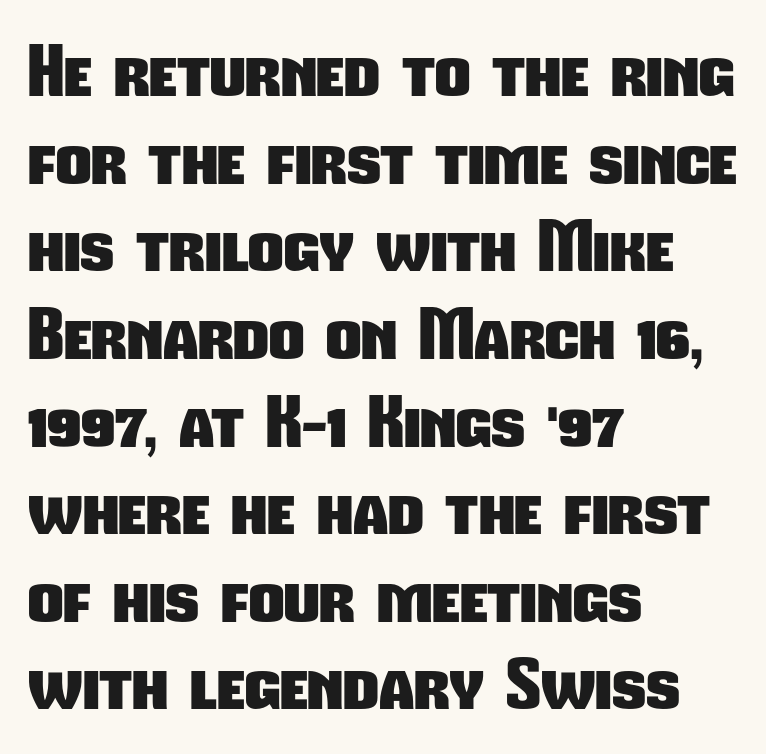
The image shows 69 px heavy, condensed sans-serif type; set left-aligned, normal line spacing (1.27x), normal letter spacing, not underlined; low stroke contrast and a medium x-height.
